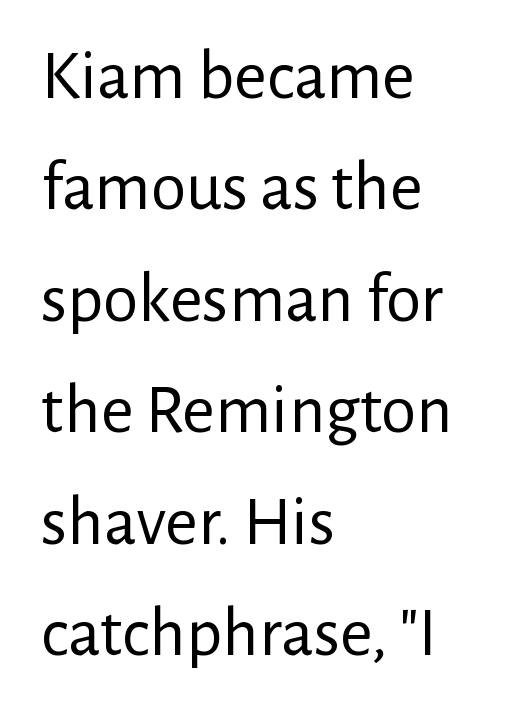
The image shows 71 px regular-weight sans-serif type, upright; set left-aligned, normal line spacing (1.57x), normal letter spacing, not underlined; low stroke contrast and a medium x-height.
